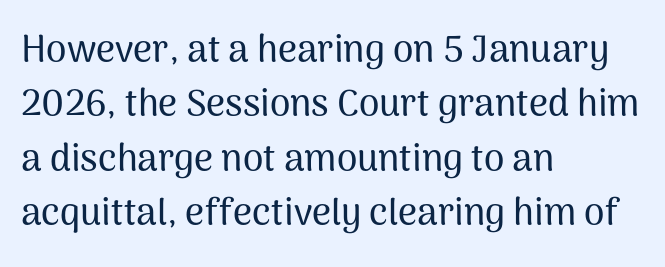
The image shows 37 px sans-serif type, upright; set left-aligned, normal line spacing (1.47x), normal letter spacing, not underlined; medium stroke contrast and a medium x-height.
